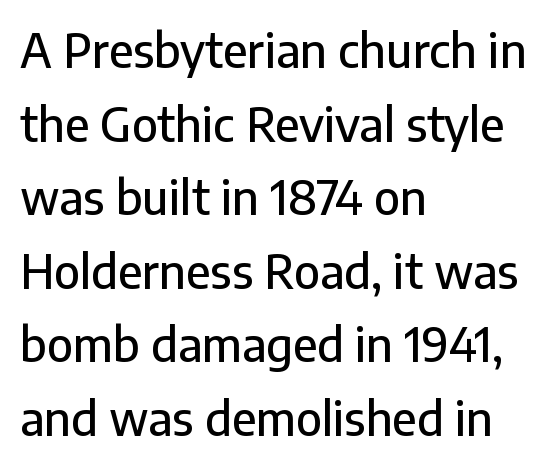
Q: Is the text italic (slanted)? A: No, it is upright.
Q: Is the typeface a serif or a sans-serif typeface? A: Sans-serif.
Q: Is the text underlined? A: No.
Q: How is the paragraph aligned? A: Left-aligned.
Q: Is the spacing between letters normal or unusually wide? A: Normal.
Q: Is the spacing between lines tight, normal or loose? A: Normal.
Q: Width (condensed, normal, or wide)? A: Normal.
Q: Stroke contrast? A: Low.
Q: x-height? A: Medium.
Q: Monospaced? A: No.
